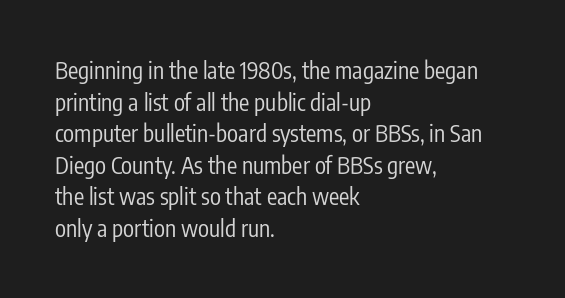
Q: Is the text bold? A: No.
Q: Is the text italic (slanted)? A: No, it is upright.
Q: Is the text underlined? A: No.
Q: How is the paragraph aligned? A: Left-aligned.
Q: Is the spacing between letters normal or unusually wide? A: Normal.
Q: Is the spacing between lines tight, normal or loose? A: Normal.
